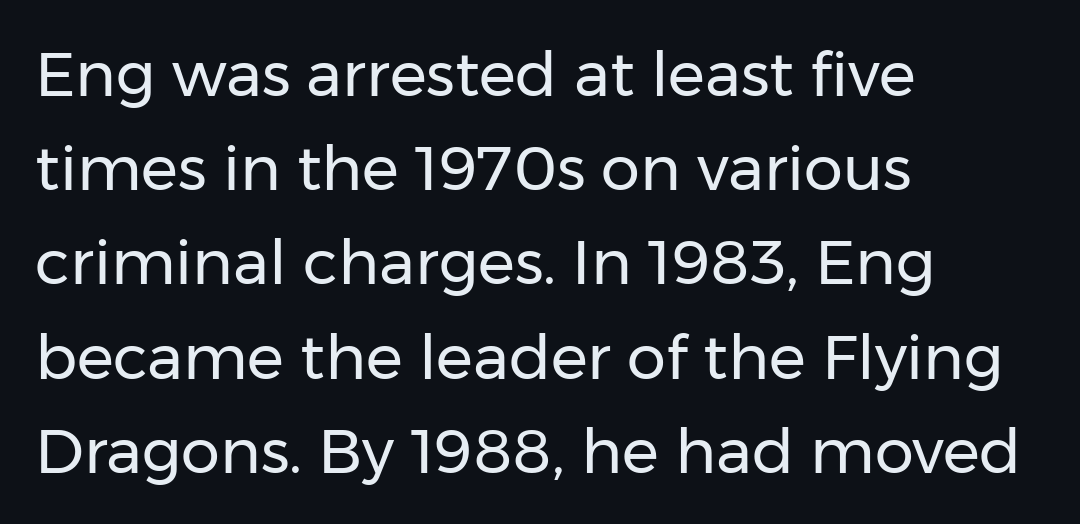
The image shows 62 px regular-weight sans-serif type, upright; set left-aligned, normal line spacing (1.52x), normal letter spacing, not underlined; low stroke contrast and a medium x-height.
